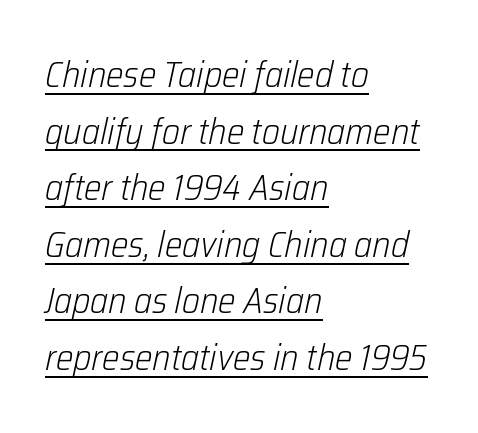
The image shows 37 px light, condensed type, italic (leaning right); set left-aligned, normal line spacing (1.53x), normal letter spacing, underlined; low stroke contrast and a medium x-height.
